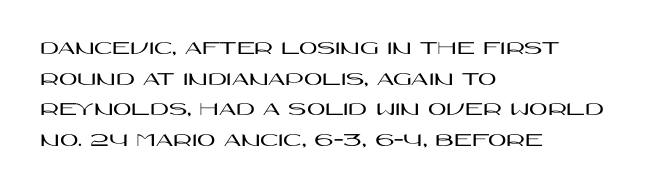
Posture: upright roman. Where is the straight margin? On the left. The passage shown stacks its lines at a standard gap. The passage shown is not underscored anywhere. The tracking reads as untouched default to a designer's eye.
